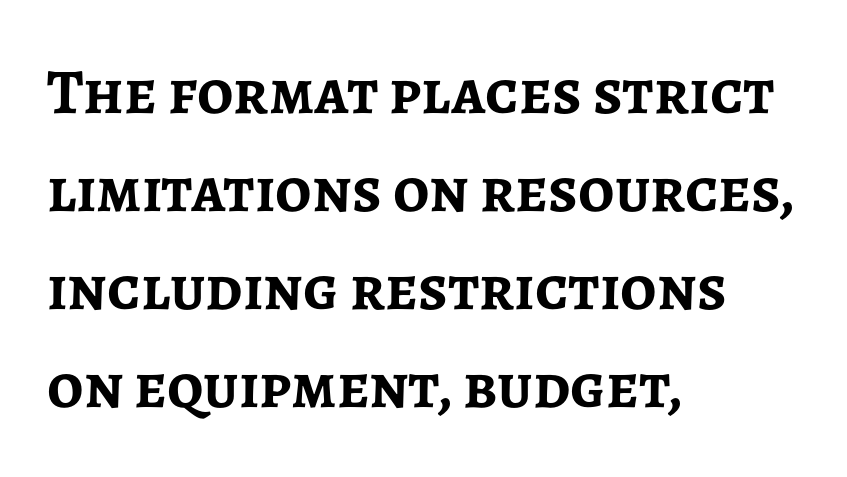
{"serif": "no", "italic": "no", "bold": "yes", "weight": "semibold", "width": "normal", "stroke_contrast": "low", "x_height": "medium", "monospaced": "no", "underline": "no", "align": "left", "line_spacing": "normal", "line_spacing_ratio": 1.53, "letter_spacing": "normal", "letter_spacing_em": 0.0, "glyph_px": 64}
